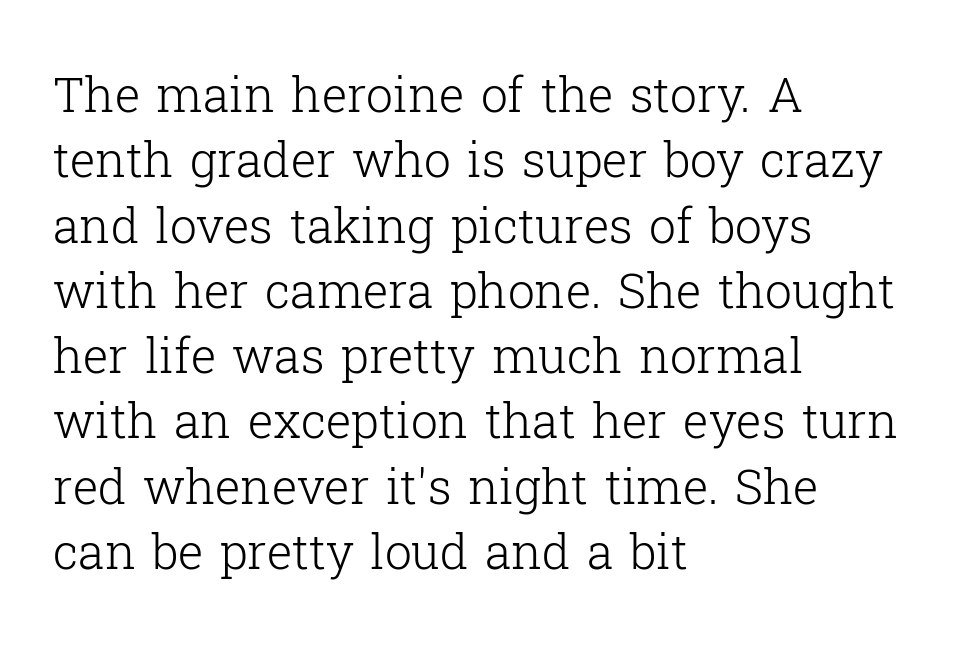
{"serif": "yes", "italic": "no", "bold": "no", "weight": "light", "width": "normal", "stroke_contrast": "low", "x_height": "medium", "monospaced": "no", "underline": "no", "align": "left", "line_spacing": "normal", "line_spacing_ratio": 1.36, "letter_spacing": "normal", "letter_spacing_em": 0.0, "glyph_px": 48}
